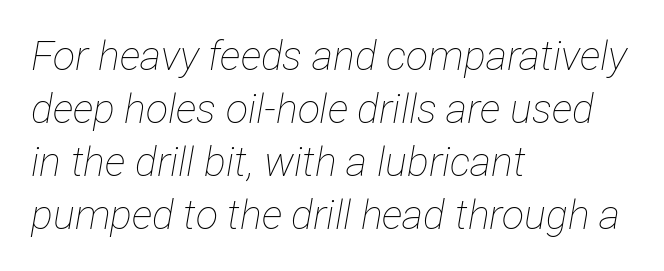
{"italic": "yes", "lean": "right", "slant_degrees": 12, "bold": "no", "weight": "thin", "width": "condensed", "stroke_contrast": "low", "x_height": "medium", "monospaced": "no", "underline": "no", "align": "left", "line_spacing": "normal", "line_spacing_ratio": 1.29, "letter_spacing": "normal", "letter_spacing_em": 0.0, "glyph_px": 41}
